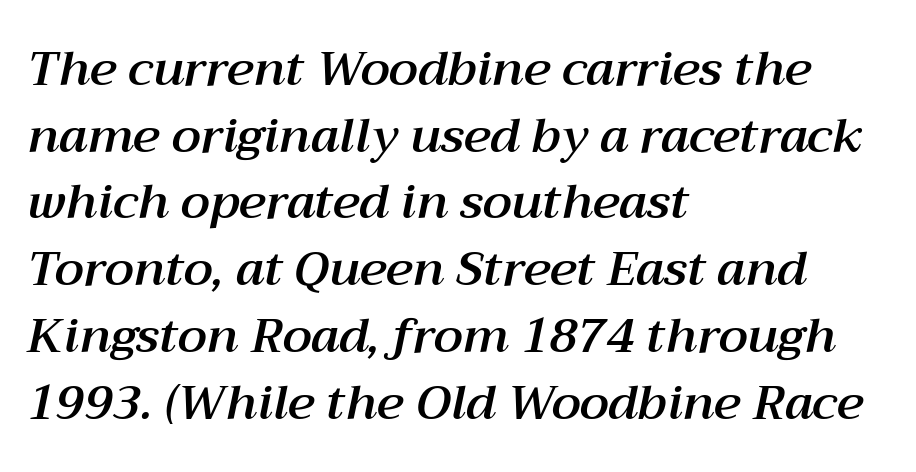
Q: Is the text italic (slanted)? A: Yes, it leans right by about 12 degrees.
Q: Is the text underlined? A: No.
Q: How is the paragraph aligned? A: Left-aligned.
Q: Is the spacing between letters normal or unusually wide? A: Normal.
Q: Is the spacing between lines tight, normal or loose? A: Normal.
Q: Width (condensed, normal, or wide)? A: Normal.
Q: Stroke contrast? A: Medium.
Q: x-height? A: Medium.
Q: Monospaced? A: No.
